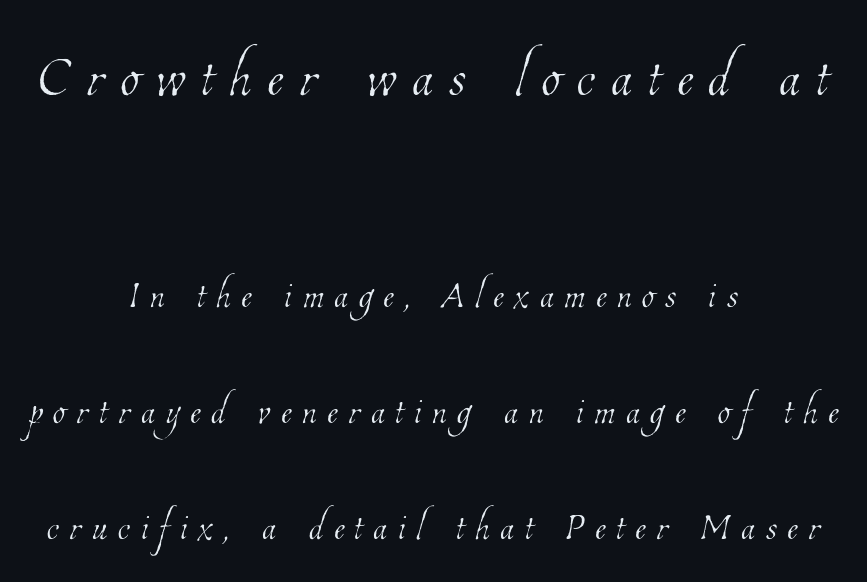
The image shows 77 px thin, condensed type; set centered, loose line spacing (2.27x), unusually wide letter spacing (+0.21 em), not underlined; the first (top) block is 1.51x larger; low stroke contrast and a medium x-height.
